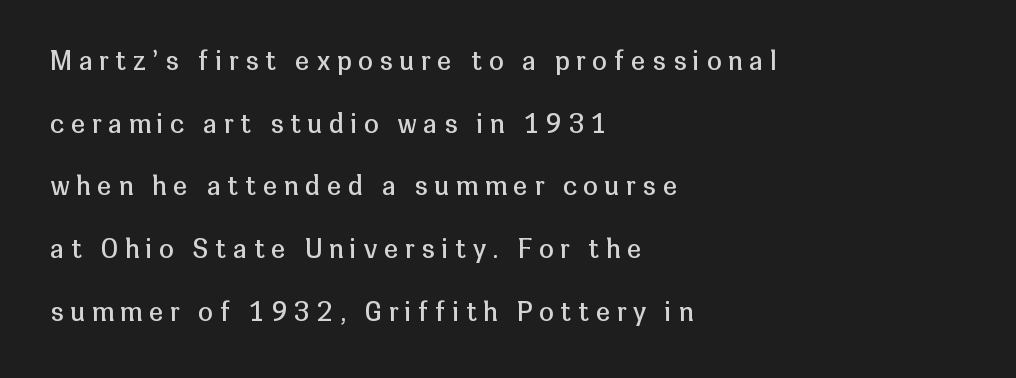
Stem width sits at or under what a default text font uses. This is the regular roman posture of the typeface. Descender tails drop into unmarked territory. Compared with a centered layout, this one pins lines to the left instead.
